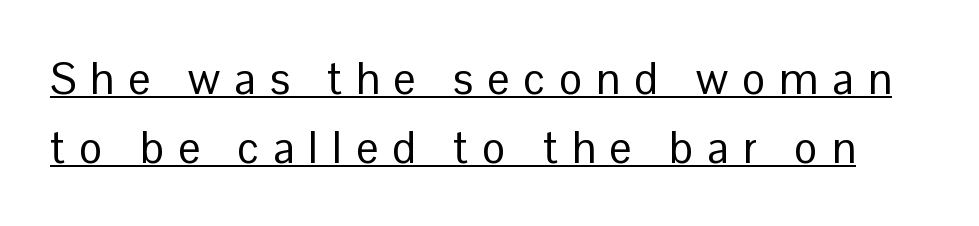
The image shows 44 px regular-weight sans-serif type, upright; set normal line spacing (1.56x), unusually wide letter spacing (+0.32 em), underlined; low stroke contrast and a medium x-height.
